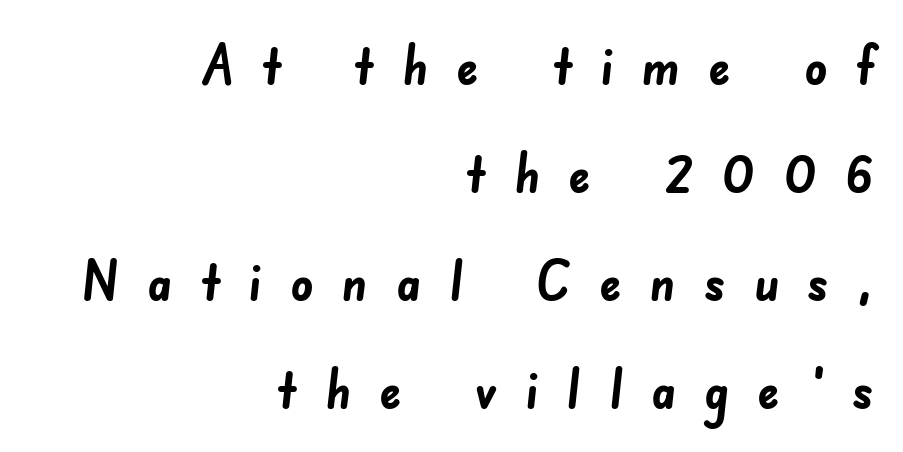
Q: Is the text bold? A: Yes.
Q: Is the typeface a serif or a sans-serif typeface? A: Sans-serif.
Q: Is the text underlined? A: No.
Q: How is the paragraph aligned? A: Right-aligned.
Q: Is the spacing between letters normal or unusually wide? A: Unusually wide.
Q: Is the spacing between lines tight, normal or loose? A: Loose.
Q: Width (condensed, normal, or wide)? A: Normal.
Q: Stroke contrast? A: Low.
Q: x-height? A: Small.
Q: Monospaced? A: No.
